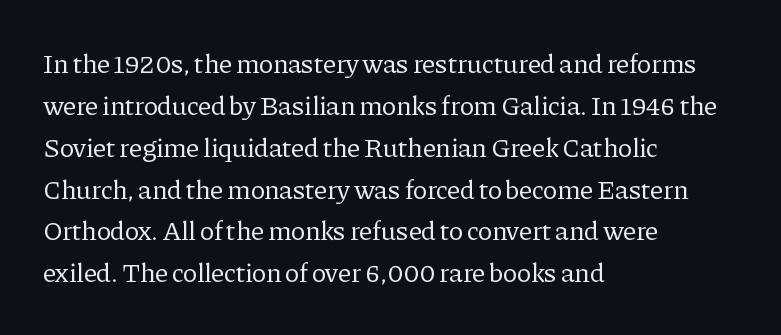
{"italic": "no", "bold": "no", "underline": "no", "align": "left", "line_spacing": "normal", "line_spacing_ratio": 1.55, "letter_spacing": "normal", "letter_spacing_em": 0.0, "glyph_px": 27}
